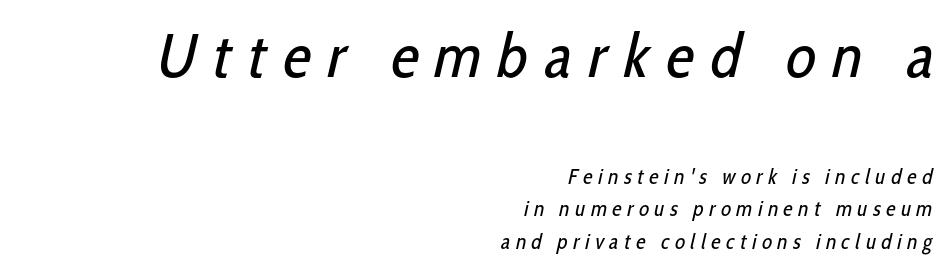
The image shows 62 px regular-weight, condensed sans-serif type; set right-aligned, normal line spacing (1.55x), unusually wide letter spacing (+0.27 em), not underlined; the first (top) block is 2.95x larger; low stroke contrast and a medium x-height.
